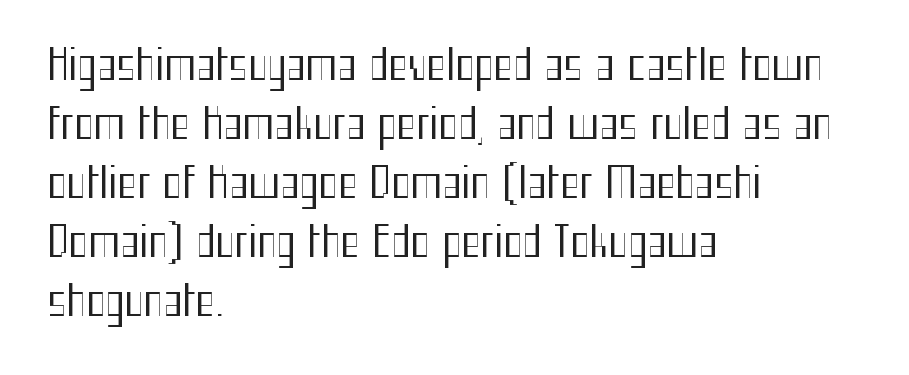
{"serif": "no", "italic": "no", "bold": "no", "weight": "regular", "width": "condensed", "stroke_contrast": "medium", "x_height": "medium", "monospaced": "no", "underline": "no", "align": "left", "line_spacing": "normal", "line_spacing_ratio": 1.44, "letter_spacing": "normal", "letter_spacing_em": 0.0, "glyph_px": 41}
